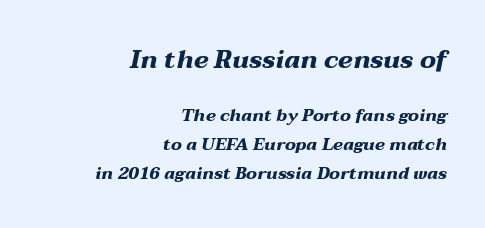
Q: Is the text bold? A: Yes.
Q: Is the text italic (slanted)? A: Yes, it leans right by about 12 degrees.
Q: Is the text underlined? A: No.
Q: How is the paragraph aligned? A: Right-aligned.
Q: Is the spacing between letters normal or unusually wide? A: Normal.
Q: Which block of text is set in a larger size, the first (top) or the second (bottom)? A: The first (top) one.
